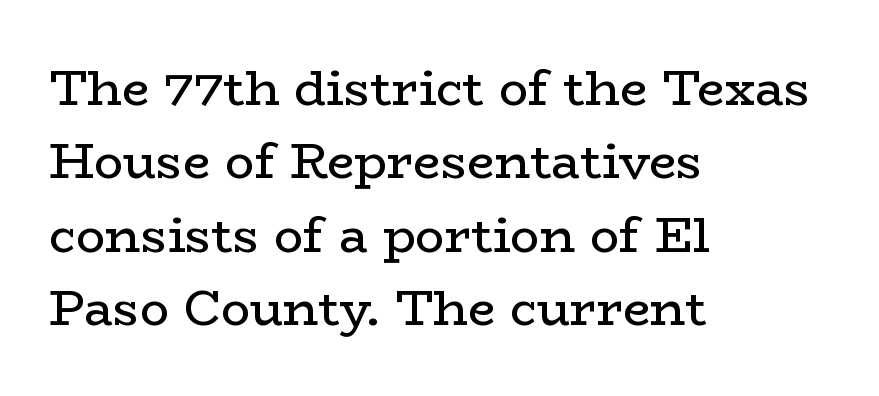
Q: Is the text bold? A: No.
Q: Is the text italic (slanted)? A: No, it is upright.
Q: Is the typeface a serif or a sans-serif typeface? A: Serif.
Q: Is the text underlined? A: No.
Q: How is the paragraph aligned? A: Left-aligned.
Q: Is the spacing between letters normal or unusually wide? A: Normal.
Q: Is the spacing between lines tight, normal or loose? A: Normal.
Q: Width (condensed, normal, or wide)? A: Wide.
Q: Stroke contrast? A: Low.
Q: x-height? A: Medium.
Q: Monospaced? A: No.
